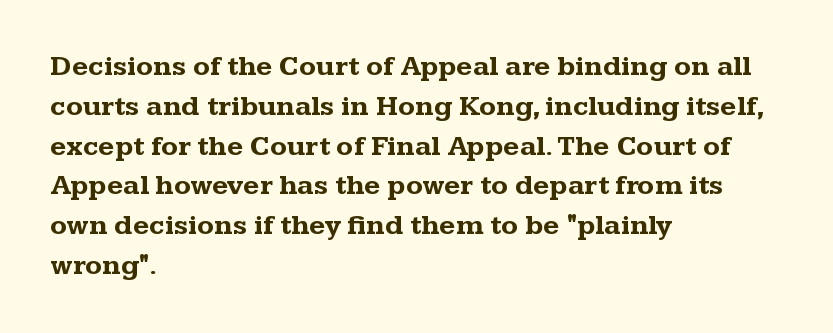
Q: Is the text bold? A: Yes.
Q: Is the text italic (slanted)? A: No, it is upright.
Q: Is the typeface a serif or a sans-serif typeface? A: Serif.
Q: Is the text underlined? A: No.
Q: How is the paragraph aligned? A: Left-aligned.
Q: Is the spacing between letters normal or unusually wide? A: Normal.
Q: Is the spacing between lines tight, normal or loose? A: Normal.
Q: Width (condensed, normal, or wide)? A: Wide.
Q: Stroke contrast? A: Medium.
Q: x-height? A: Medium.
Q: Monospaced? A: No.
